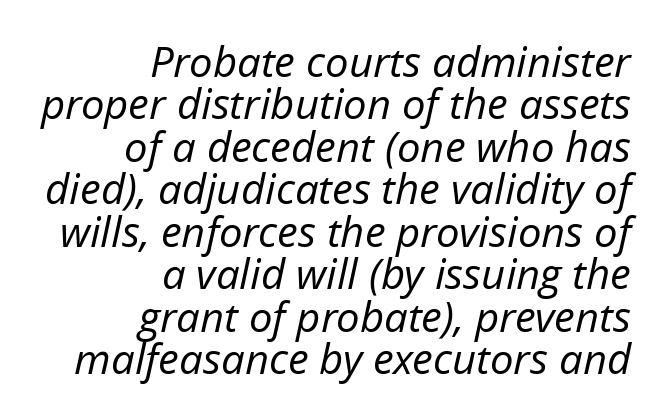
Q: Is the text bold? A: No.
Q: Is the text italic (slanted)? A: Yes, it leans right by about 12 degrees.
Q: Is the text underlined? A: No.
Q: How is the paragraph aligned? A: Right-aligned.
Q: Is the spacing between letters normal or unusually wide? A: Normal.
Q: Is the spacing between lines tight, normal or loose? A: Tight.
Q: Width (condensed, normal, or wide)? A: Normal.
Q: Stroke contrast? A: Low.
Q: x-height? A: Medium.
Q: Monospaced? A: No.
